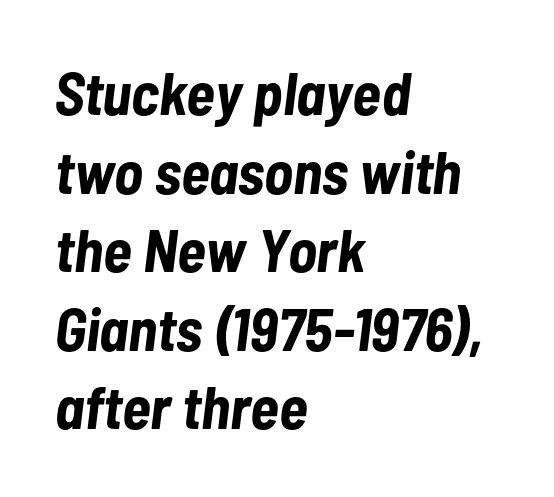
The image shows 60 px bold, condensed type, italic (leaning right); set left-aligned, normal line spacing (1.31x), normal letter spacing, not underlined; low stroke contrast and a medium x-height.
